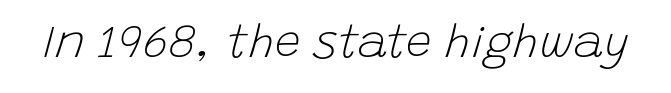
{"italic": "yes", "lean": "right", "slant_degrees": 15, "bold": "no", "weight": "light", "width": "normal", "stroke_contrast": "low", "x_height": "large", "monospaced": "no", "underline": "no", "letter_spacing": "normal", "letter_spacing_em": 0.0, "glyph_px": 46}
